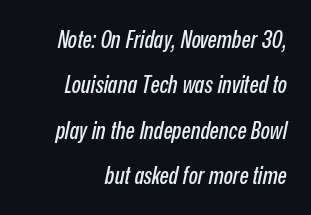
It's the slanting kind of type. Honestly, there is no underline to notice here at all. Alignment: flush right. Glyph-to-glyph distance matches everyday printed text.
